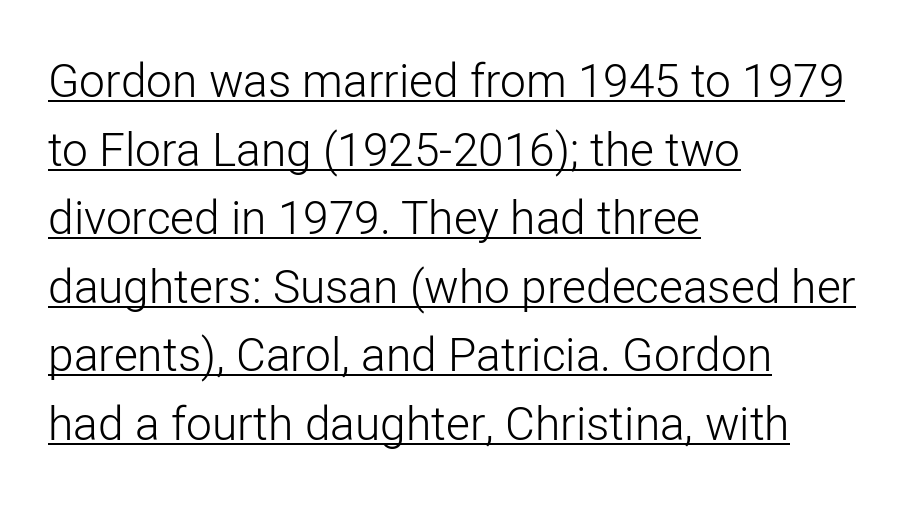
Q: Is the text bold? A: No.
Q: Is the text italic (slanted)? A: No, it is upright.
Q: Is the typeface a serif or a sans-serif typeface? A: Sans-serif.
Q: Is the text underlined? A: Yes.
Q: How is the paragraph aligned? A: Left-aligned.
Q: Is the spacing between letters normal or unusually wide? A: Normal.
Q: Is the spacing between lines tight, normal or loose? A: Normal.
Q: Width (condensed, normal, or wide)? A: Normal.
Q: Stroke contrast? A: Low.
Q: x-height? A: Medium.
Q: Monospaced? A: No.
